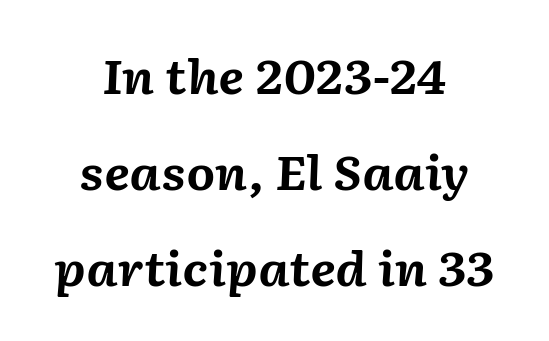
Letters rest on an invisible, unmarked baseline. The lettering tilts uniformly, giving the passage an italic look. The face used here is proportionally spaced, like ordinary book or web type. Chunky letters — that's bold for sure. Whoever set this chose breathing room over compactness in the vertical rhythm. Between one letter and the next there's only the usual sliver of space.
